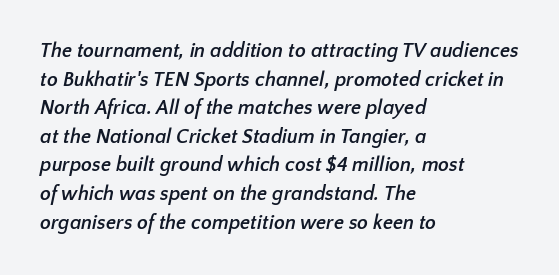
The lines sit at an ordinary, default distance from one another. These lines keep a tight, regular rhythm from letter to letter. How heavy is the stroke? Heavy — this is a bold. Clear beneath every line of the passage. Compared with a centered layout, this one pins lines to the left instead.
